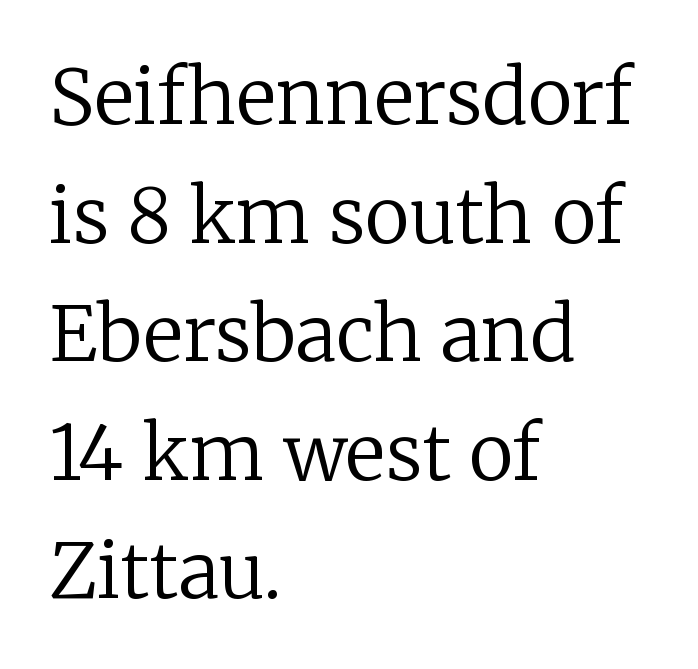
Q: Is the text bold? A: No.
Q: Is the text italic (slanted)? A: No, it is upright.
Q: Is the typeface a serif or a sans-serif typeface? A: Serif.
Q: Is the text underlined? A: No.
Q: How is the paragraph aligned? A: Left-aligned.
Q: Is the spacing between letters normal or unusually wide? A: Normal.
Q: Is the spacing between lines tight, normal or loose? A: Normal.
Q: Width (condensed, normal, or wide)? A: Normal.
Q: Stroke contrast? A: Low.
Q: x-height? A: Medium.
Q: Monospaced? A: No.
